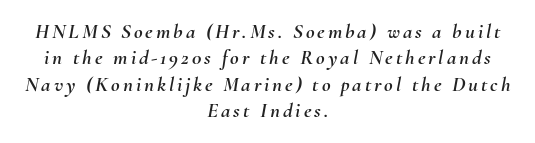
Compared with typical paragraphs, the rows here are spaced about the same. Check under the words: just untouched page. The letters are slanted; this is an italic face. Each line is balanced around a shared central axis.
